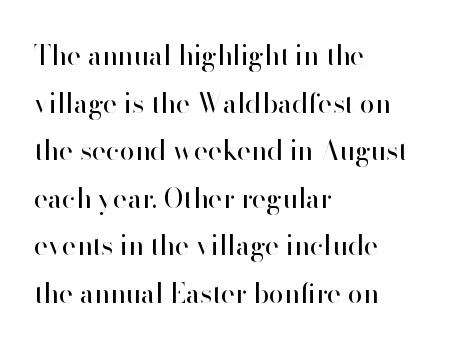
The image shows 27 px text type, upright; set left-aligned, line spacing 1.76x, normal letter spacing, not underlined.
